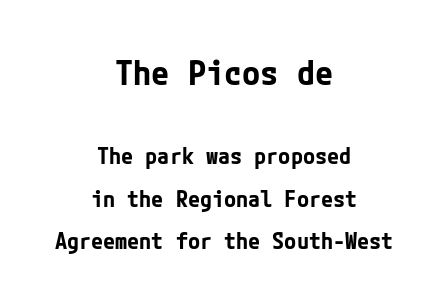
The image shows 33 px bold sans-serif type, upright; set centered, loose line spacing (1.93x), normal letter spacing, not underlined; the first (top) block is 1.5x larger; low stroke contrast and a medium x-height.
